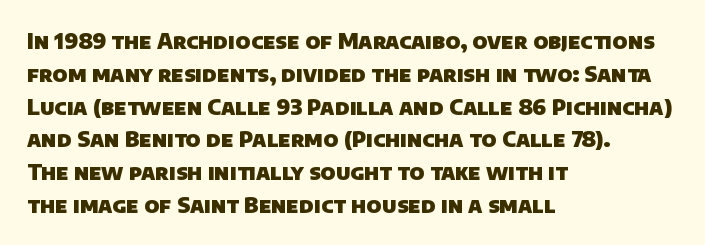
The baseline area is clear. Does extra space separate the letters? No, they use regular spacing. Evenly set lines give the paragraph a standard silhouette. These words are printed bold, with thick strokes throughout. Is the block centered? No — it sits flush against the left margin.
